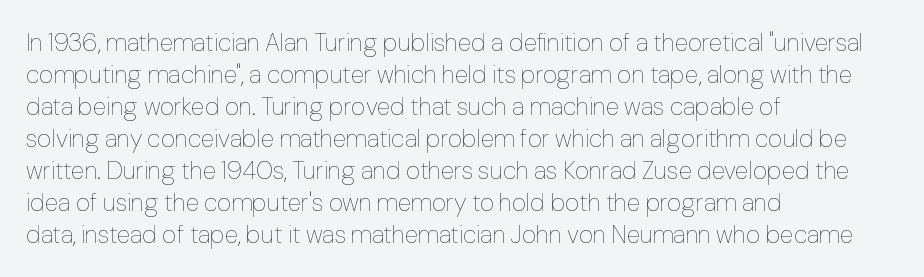
Glance below the letters and you will spot only blank space. The weight tops out at a normal text grade. Teacher's note: observe the even left margin — that is flush-left alignment. Interline gaps are of average width in this sample. In terms of posture, this sample is upright.
